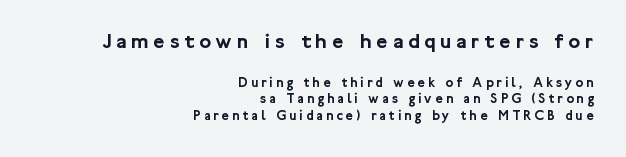
Q: Is the text italic (slanted)? A: No, it is upright.
Q: Is the text underlined? A: No.
Q: How is the paragraph aligned? A: Right-aligned.
Q: Is the spacing between letters normal or unusually wide? A: Unusually wide.
Q: Which block of text is set in a larger size, the first (top) or the second (bottom)? A: The first (top) one.
